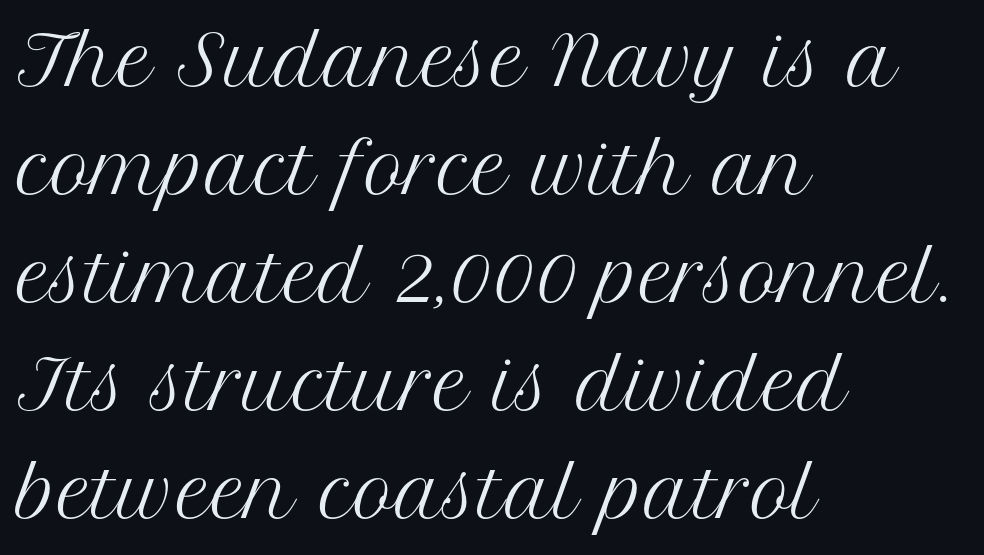
{"serif": "yes", "bold": "no", "weight": "regular", "width": "normal", "stroke_contrast": "medium", "x_height": "medium", "monospaced": "no", "underline": "no", "align": "left", "line_spacing": "normal", "line_spacing_ratio": 1.59, "letter_spacing": "normal", "letter_spacing_em": 0.0, "glyph_px": 68}
